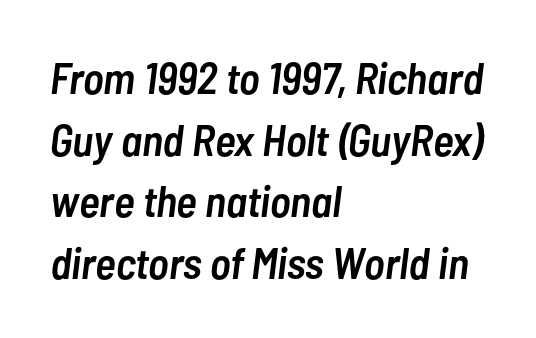
{"italic": "yes", "lean": "right", "slant_degrees": 7, "bold": "semi", "weight": "semibold", "width": "condensed", "stroke_contrast": "low", "x_height": "medium", "monospaced": "no", "underline": "no", "align": "left", "line_spacing": "normal", "line_spacing_ratio": 1.4, "letter_spacing": "normal", "letter_spacing_em": 0.0, "glyph_px": 44}
